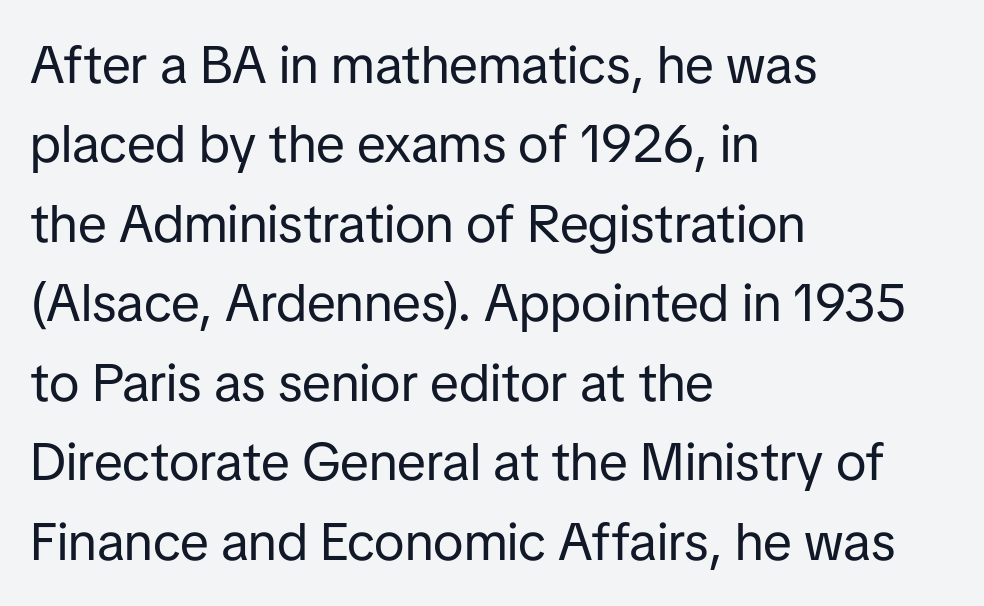
Does extra space separate the letters? No, they use regular spacing. Casual observation: everything's shoved over to the left. The rendering uses a moderate line-height, typical for paragraphs. Letterform terminals end flat and unadorned throughout the passage.
